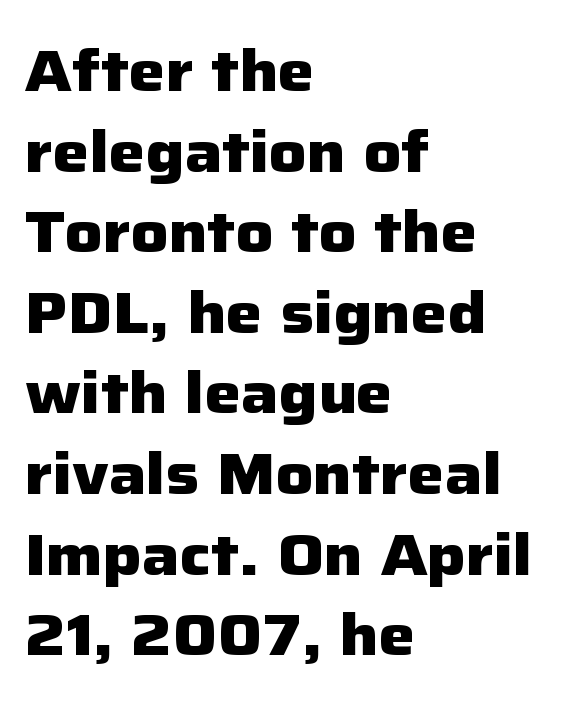
{"serif": "no", "italic": "no", "bold": "yes", "weight": "heavy", "width": "normal", "stroke_contrast": "low", "x_height": "medium", "monospaced": "no", "underline": "no", "align": "left", "line_spacing": "normal", "line_spacing_ratio": 1.39, "letter_spacing": "normal", "letter_spacing_em": 0.0, "glyph_px": 58}
